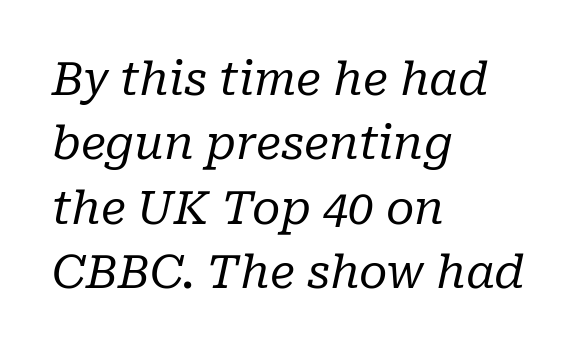
{"serif": "yes", "italic": "yes", "lean": "right", "slant_degrees": 10, "bold": "no", "weight": "regular", "width": "normal", "stroke_contrast": "low", "x_height": "medium", "monospaced": "no", "underline": "no", "align": "left", "line_spacing": "normal", "line_spacing_ratio": 1.4, "letter_spacing": "normal", "letter_spacing_em": 0.0, "glyph_px": 46}
